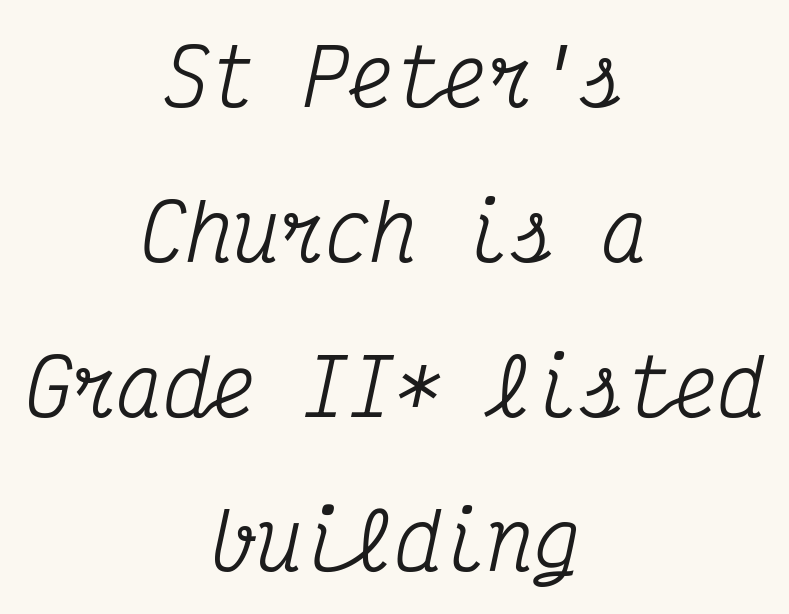
{"serif": "yes", "italic": "yes", "lean": "right", "slant_degrees": 12, "width": "condensed", "stroke_contrast": "medium", "x_height": "medium", "monospaced": "yes", "underline": "no", "align": "center", "line_spacing": "loose", "line_spacing_ratio": 2.01, "letter_spacing": "normal", "letter_spacing_em": 0.0, "glyph_px": 77}
